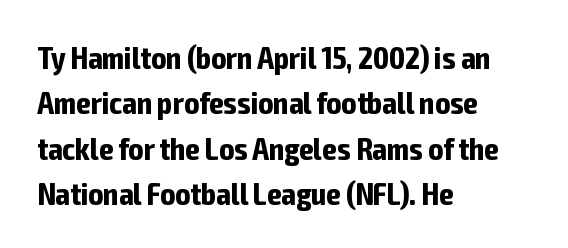
Descenders hang freely into open space. Looks like regular typesetting: each glyph gets only the width it needs. The horizontal fit of the characters is conventional and even. Leading matches the norm, producing a regular column. Is the type bold? Yes — the strokes are clearly thick and heavy. Classification — sans serif.
